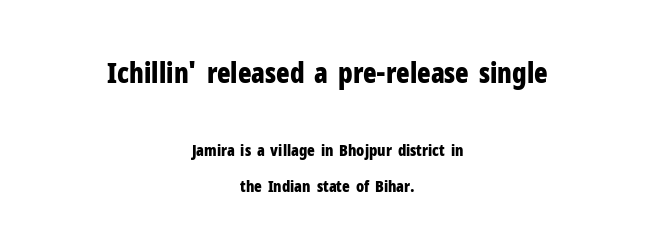
The lines in this sample share a center point and differ in where they start and stop. What weight is shown? A full bold with thick strokes. Type size steps down from the first block to the second. This sample has the flowing, uneven cadence of proportional lettering. Unlike a traditional serif, this face leaves its strokes unadorned.
